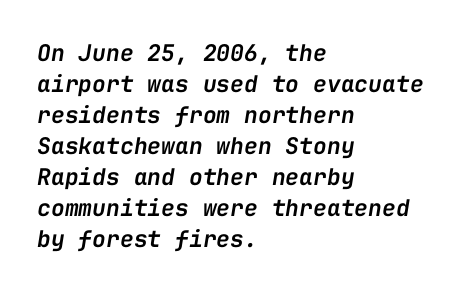
{"italic": "yes", "lean": "right", "slant_degrees": 9, "bold": "semi", "underline": "no", "align": "left", "line_spacing": "normal", "line_spacing_ratio": 1.35, "letter_spacing": "normal", "letter_spacing_em": 0.0, "glyph_px": 23}
